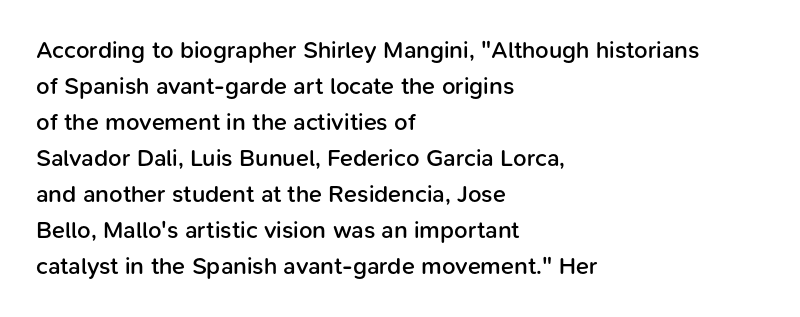
{"italic": "no", "bold": "semi", "underline": "no", "align": "left", "line_spacing": "normal", "line_spacing_ratio": 1.5, "letter_spacing": "normal", "letter_spacing_em": 0.0, "glyph_px": 24}
